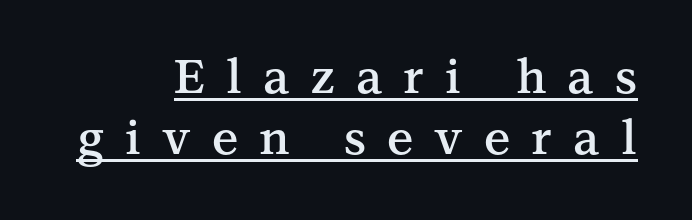
Q: Is the text bold? A: Semi-bold.
Q: Is the text italic (slanted)? A: No, it is upright.
Q: Is the typeface a serif or a sans-serif typeface? A: Serif.
Q: Is the text underlined? A: Yes.
Q: How is the paragraph aligned? A: Right-aligned.
Q: Is the spacing between letters normal or unusually wide? A: Unusually wide.
Q: Is the spacing between lines tight, normal or loose? A: Normal.
Q: Width (condensed, normal, or wide)? A: Normal.
Q: Stroke contrast? A: Medium.
Q: x-height? A: Medium.
Q: Monospaced? A: No.
